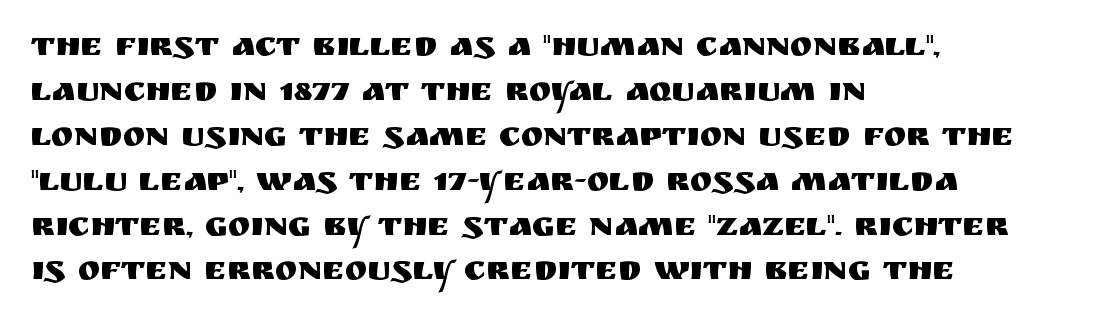
{"serif": "no", "italic": "no", "width": "normal", "stroke_contrast": "medium", "x_height": "large", "monospaced": "no", "underline": "no", "align": "left", "line_spacing": "normal", "line_spacing_ratio": 1.32, "letter_spacing": "normal", "letter_spacing_em": 0.0, "glyph_px": 34}
